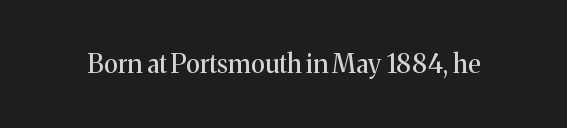
The image shows 26 px text type, upright; set normal letter spacing, not underlined.
